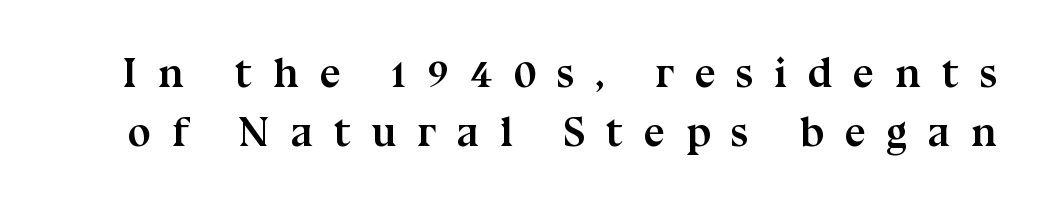
The image shows 42 px semibold serif type, upright; set normal line spacing (1.4x), unusually wide letter spacing (+0.49 em), not underlined; medium stroke contrast and a medium x-height.
